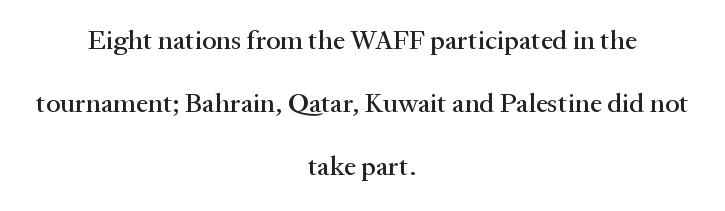
The image shows 27 px text type, upright; set centered, loose line spacing (2.34x), normal letter spacing, not underlined.
